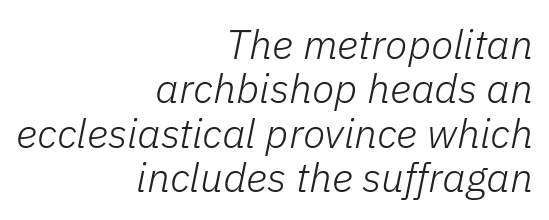
Q: Is the text bold? A: No.
Q: Is the text italic (slanted)? A: Yes, it leans right by about 11 degrees.
Q: Is the text underlined? A: No.
Q: How is the paragraph aligned? A: Right-aligned.
Q: Is the spacing between letters normal or unusually wide? A: Normal.
Q: Is the spacing between lines tight, normal or loose? A: Tight.
Q: Width (condensed, normal, or wide)? A: Normal.
Q: Stroke contrast? A: Low.
Q: x-height? A: Medium.
Q: Monospaced? A: No.
